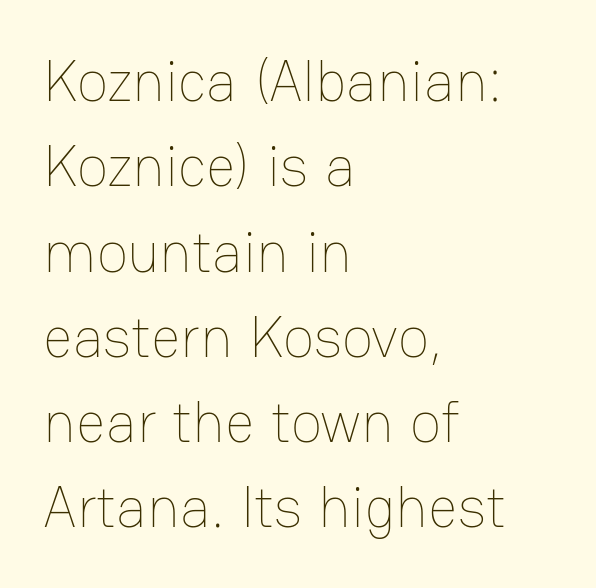
The image shows 58 px thin type, upright; set left-aligned, normal line spacing (1.47x), normal letter spacing, not underlined; low stroke contrast and a medium x-height.
